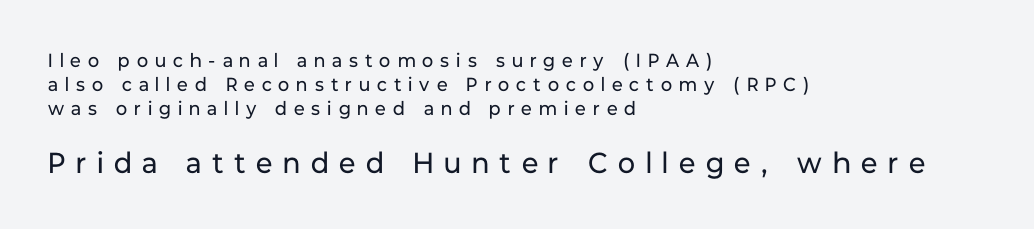
Q: Is the text bold? A: No.
Q: Is the text italic (slanted)? A: No, it is upright.
Q: Is the typeface a serif or a sans-serif typeface? A: Sans-serif.
Q: Is the text underlined? A: No.
Q: How is the paragraph aligned? A: Left-aligned.
Q: Is the spacing between letters normal or unusually wide? A: Unusually wide.
Q: Is the spacing between lines tight, normal or loose? A: Normal.
Q: Which block of text is set in a larger size, the first (top) or the second (bottom)? A: The second (bottom) one.
Q: Width (condensed, normal, or wide)? A: Normal.
Q: Stroke contrast? A: Low.
Q: x-height? A: Medium.
Q: Monospaced? A: No.
